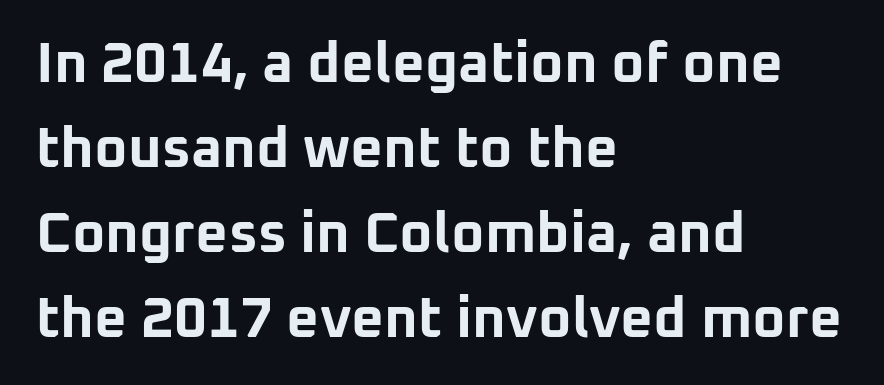
{"serif": "no", "italic": "no", "bold": "yes", "weight": "bold", "width": "normal", "stroke_contrast": "low", "x_height": "medium", "monospaced": "no", "underline": "no", "align": "left", "line_spacing": "normal", "line_spacing_ratio": 1.49, "letter_spacing": "normal", "letter_spacing_em": 0.0, "glyph_px": 57}
